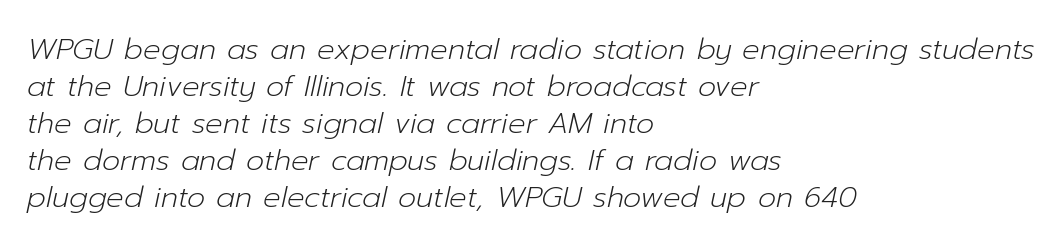
Q: Is the text bold? A: No.
Q: Is the text italic (slanted)? A: Yes, it leans right by about 12 degrees.
Q: Is the text underlined? A: No.
Q: How is the paragraph aligned? A: Left-aligned.
Q: Is the spacing between letters normal or unusually wide? A: Normal.
Q: Is the spacing between lines tight, normal or loose? A: Normal.
Q: Width (condensed, normal, or wide)? A: Normal.
Q: Stroke contrast? A: Low.
Q: x-height? A: Medium.
Q: Monospaced? A: No.
